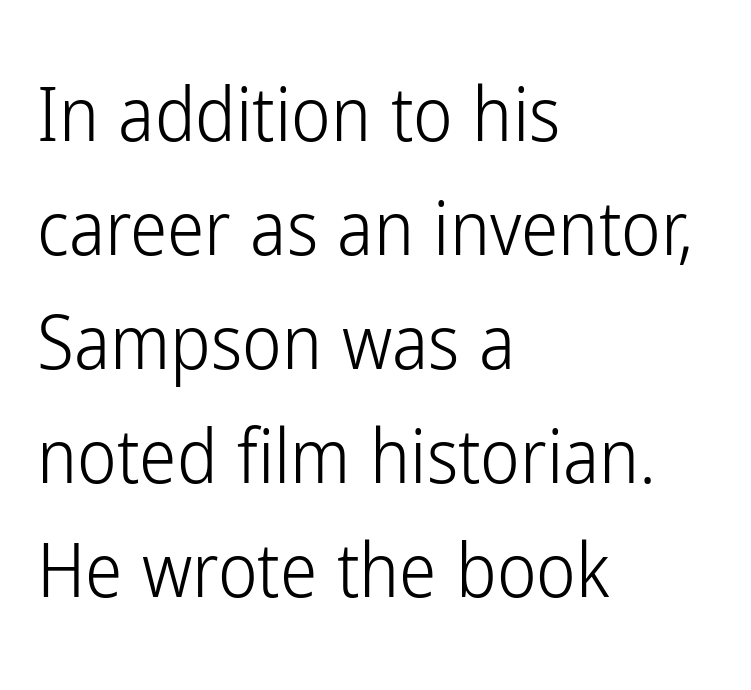
{"serif": "no", "italic": "no", "bold": "no", "weight": "light", "width": "condensed", "stroke_contrast": "low", "x_height": "medium", "monospaced": "no", "underline": "no", "align": "left", "line_spacing": "normal", "line_spacing_ratio": 1.52, "letter_spacing": "normal", "letter_spacing_em": 0.0, "glyph_px": 75}
